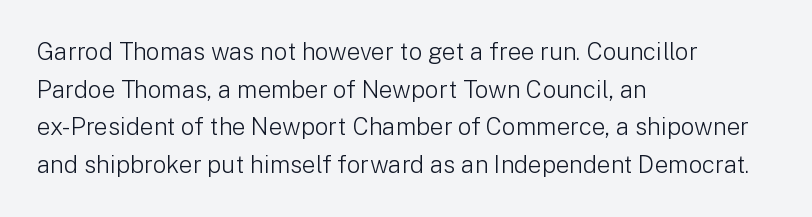
Q: Is the text bold? A: No.
Q: Is the text italic (slanted)? A: No, it is upright.
Q: Is the text underlined? A: No.
Q: How is the paragraph aligned? A: Left-aligned.
Q: Is the spacing between letters normal or unusually wide? A: Normal.
Q: Is the spacing between lines tight, normal or loose? A: Normal.
